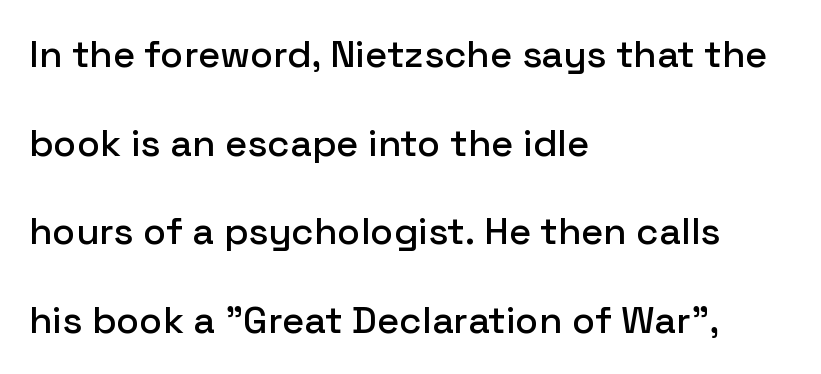
The image shows 38 px sans-serif type, upright; set left-aligned, loose line spacing (2.33x), normal letter spacing, not underlined; low stroke contrast and a medium x-height.
